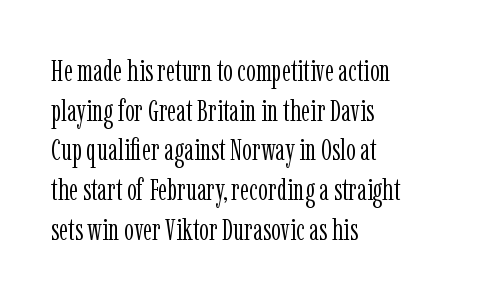
The passage shown has conventional tracking throughout. The face looks like a standard text weight, possibly lighter. Quick note: not italic, upright. Caption: multi-line text, flush left, ragged right. The type family on display is of the serif kind. Descenders are the only things crossing below the line.
